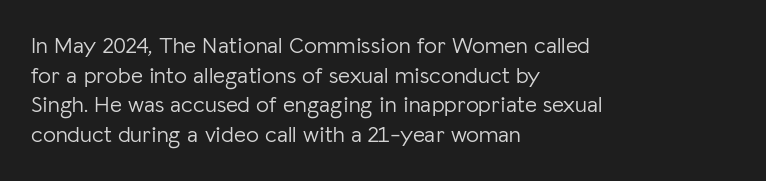
The lines sit at an ordinary, default distance from one another. The rag falls on the right side of this text block. The characters are drawn with everyday or finer stroke widths. Descender tails drop into unmarked territory.
